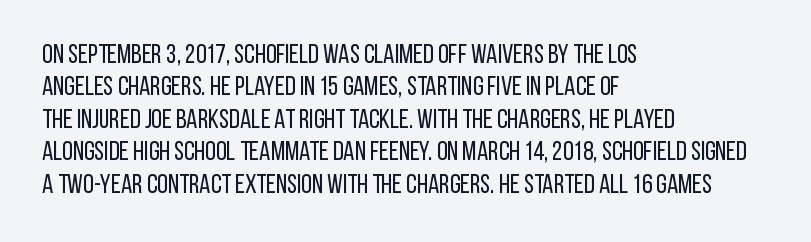
The image shows 27 px text type, upright; set left-aligned, line spacing 1.2x, normal letter spacing, not underlined.
